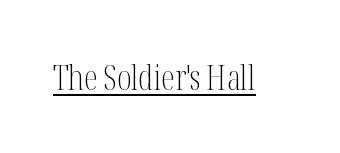
Small tapered or slab feet sit at the stroke ends, so this counts as serif. Spacing between characters is what you'd get straight out of the box. Ordinary non-slanted type is in use. The letterforms sit at book weight or below. These lines are rendered in a variable-pitch font. Looks like someone drew a line under every word here.
